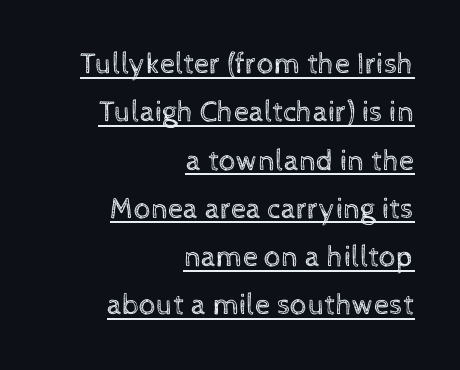
Q: Is the text bold? A: No.
Q: Is the text italic (slanted)? A: No, it is upright.
Q: Is the text underlined? A: Yes.
Q: How is the paragraph aligned? A: Right-aligned.
Q: Is the spacing between letters normal or unusually wide? A: Normal.
Q: Is the spacing between lines tight, normal or loose? A: Normal.
Q: Width (condensed, normal, or wide)? A: Normal.
Q: x-height? A: Medium.
Q: Monospaced? A: No.
